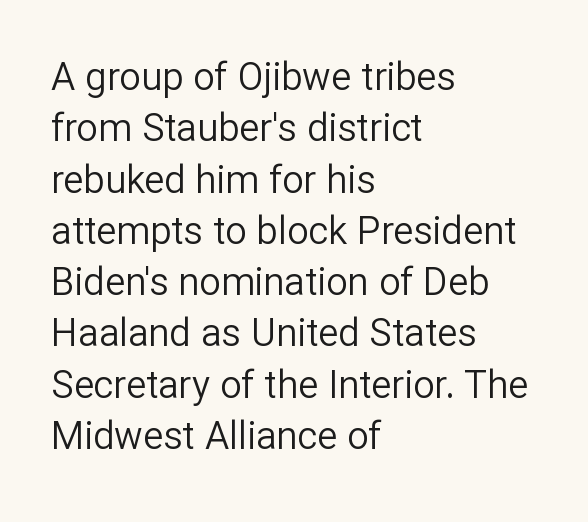
Q: Is the text bold? A: No.
Q: Is the text italic (slanted)? A: No, it is upright.
Q: Is the typeface a serif or a sans-serif typeface? A: Sans-serif.
Q: Is the text underlined? A: No.
Q: How is the paragraph aligned? A: Left-aligned.
Q: Is the spacing between letters normal or unusually wide? A: Normal.
Q: Is the spacing between lines tight, normal or loose? A: Normal.
Q: Width (condensed, normal, or wide)? A: Normal.
Q: Stroke contrast? A: Low.
Q: x-height? A: Medium.
Q: Monospaced? A: No.
